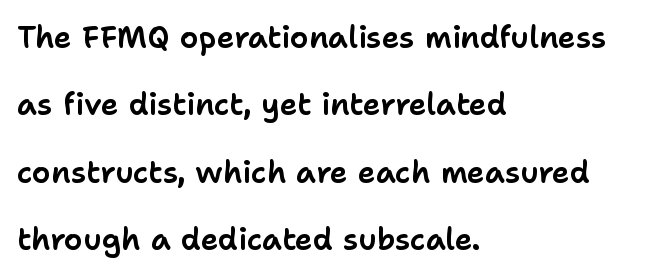
The image shows 30 px sans-serif type, upright; set left-aligned, loose line spacing (2.25x), normal letter spacing, not underlined; low stroke contrast and a medium x-height.
